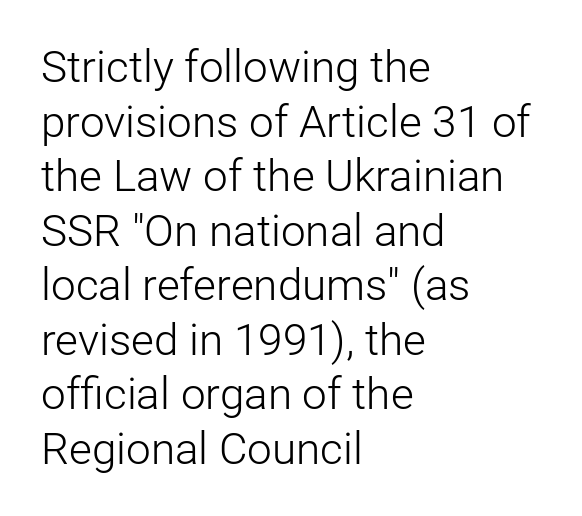
Q: Is the text bold? A: No.
Q: Is the text italic (slanted)? A: No, it is upright.
Q: Is the typeface a serif or a sans-serif typeface? A: Sans-serif.
Q: Is the text underlined? A: No.
Q: How is the paragraph aligned? A: Left-aligned.
Q: Is the spacing between letters normal or unusually wide? A: Normal.
Q: Width (condensed, normal, or wide)? A: Normal.
Q: Stroke contrast? A: Low.
Q: x-height? A: Medium.
Q: Monospaced? A: No.
